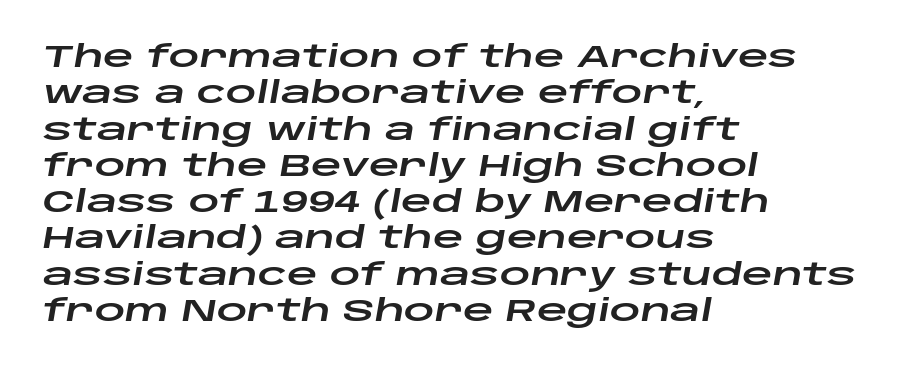
Compared with ordinary roman type, these characters are visibly tilted. The face used here is proportionally spaced, like ordinary book or web type. What stands out about the letter spacing? Nothing — it is the standard amount. Notice how the passage keeps a crisp vertical edge on the left only. Has an underline been added? It has not.
